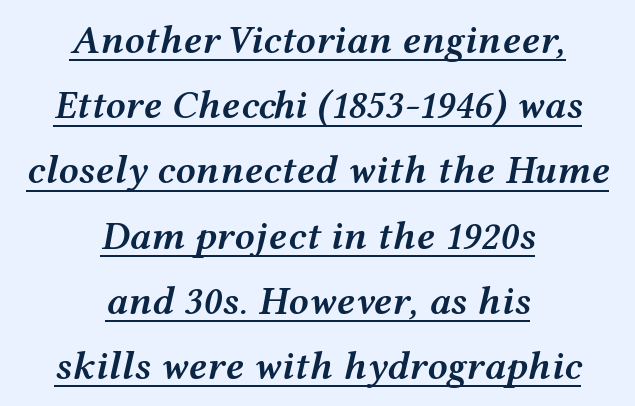
{"italic": "yes", "lean": "right", "slant_degrees": 12, "bold": "semi", "weight": "semibold", "width": "wide", "stroke_contrast": "medium", "x_height": "medium", "monospaced": "no", "underline": "yes", "align": "center", "line_spacing": "normal", "line_spacing_ratio": 1.63, "letter_spacing": "normal", "letter_spacing_em": 0.0, "glyph_px": 40}
